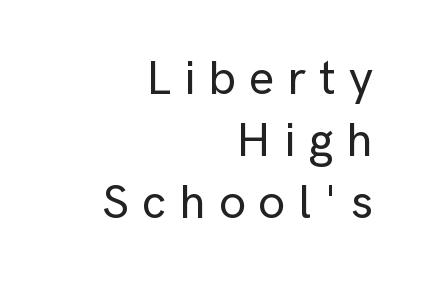
Italic? Not at all — the glyphs are vertical. These lines are rendered in a variable-pitch font. Alignment: flush right. This rendering features lettering with no underline.
